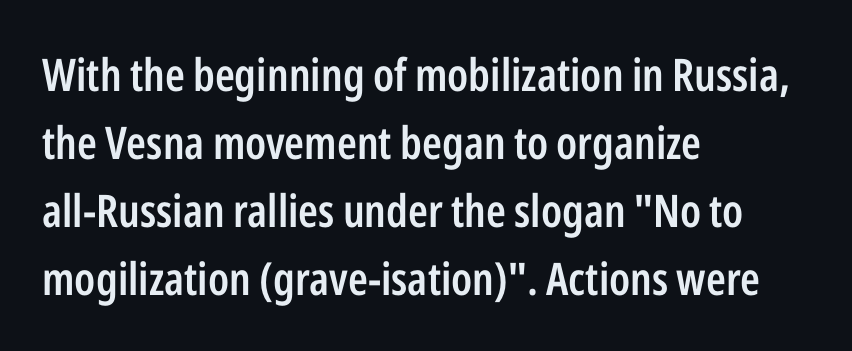
Q: Is the text bold? A: Semi-bold.
Q: Is the text italic (slanted)? A: No, it is upright.
Q: Is the typeface a serif or a sans-serif typeface? A: Sans-serif.
Q: Is the text underlined? A: No.
Q: How is the paragraph aligned? A: Left-aligned.
Q: Is the spacing between letters normal or unusually wide? A: Normal.
Q: Is the spacing between lines tight, normal or loose? A: Normal.
Q: Width (condensed, normal, or wide)? A: Condensed.
Q: Stroke contrast? A: Low.
Q: x-height? A: Medium.
Q: Monospaced? A: No.
